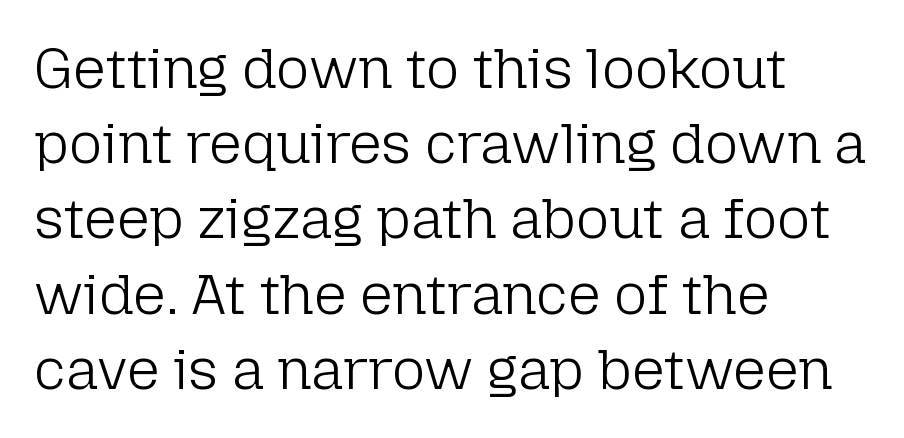
{"serif": "no", "italic": "no", "bold": "no", "weight": "light", "width": "normal", "stroke_contrast": "low", "x_height": "medium", "monospaced": "no", "underline": "no", "align": "left", "line_spacing": "normal", "line_spacing_ratio": 1.32, "letter_spacing": "normal", "letter_spacing_em": 0.0, "glyph_px": 57}
